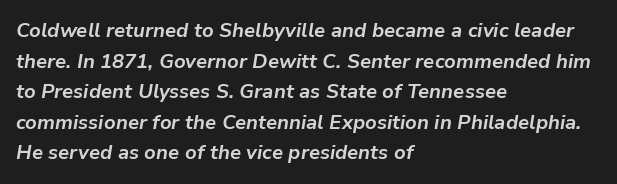
What's the leading like? Ordinary, nothing unusual. The area under the type is left untouched. Is the letter spacing exaggerated? No — it looks like the ordinary default. The text carries the slant typical of an italic or oblique font. Strokes here are thick enough to call this a true bold. Where is the straight margin? On the left.
